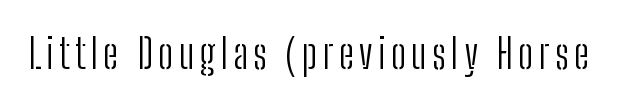
Weight: in the light-to-regular range. The passage shown is typeset with a sans-serif family. When letters stand straight like this, we call the style roman or upright. The letters advance in unequal steps, a hallmark of proportional type. Just letters on the line, the space beneath them empty.
